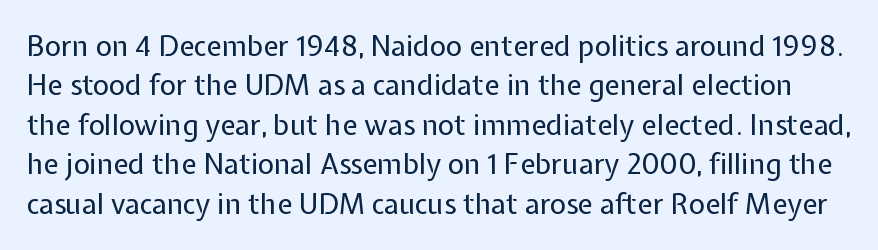
{"serif": "no", "italic": "no", "bold": "no", "weight": "regular", "width": "normal", "stroke_contrast": "low", "x_height": "medium", "monospaced": "no", "underline": "no", "line_spacing": "normal", "line_spacing_ratio": 1.41, "letter_spacing": "normal", "letter_spacing_em": 0.0, "glyph_px": 28}
